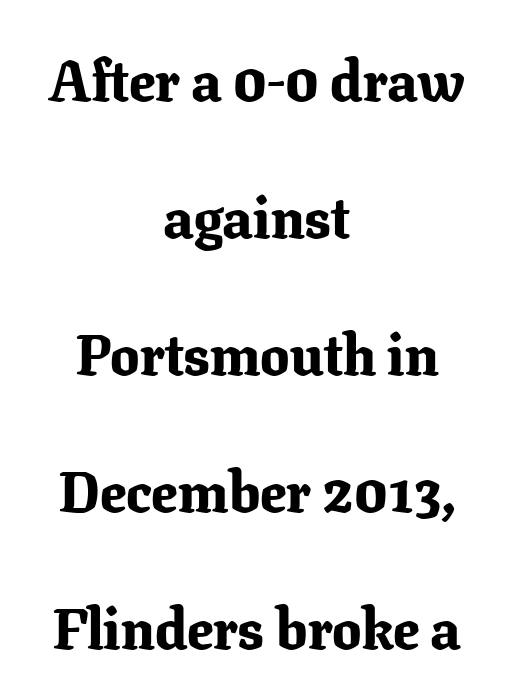
{"serif": "yes", "italic": "no", "bold": "yes", "weight": "bold", "width": "normal", "stroke_contrast": "low", "x_height": "medium", "monospaced": "no", "underline": "no", "align": "center", "line_spacing": "loose", "line_spacing_ratio": 2.36, "letter_spacing": "normal", "letter_spacing_em": 0.0, "glyph_px": 58}
